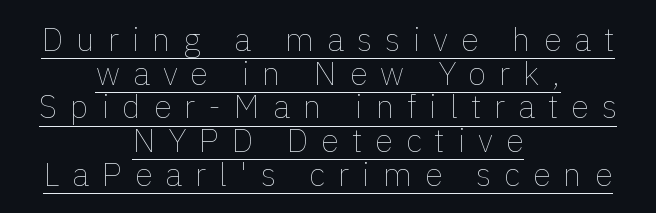
Q: Is the text bold? A: No.
Q: Is the text italic (slanted)? A: No, it is upright.
Q: Is the text underlined? A: Yes.
Q: How is the paragraph aligned? A: Centered.
Q: Is the spacing between letters normal or unusually wide? A: Unusually wide.
Q: Is the spacing between lines tight, normal or loose? A: Tight.
Q: Width (condensed, normal, or wide)? A: Normal.
Q: x-height? A: Medium.
Q: Monospaced? A: No.
